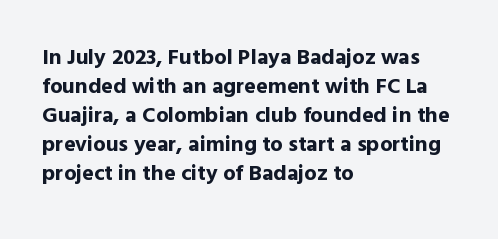
Q: Is the text bold? A: Yes.
Q: Is the text italic (slanted)? A: No, it is upright.
Q: Is the text underlined? A: No.
Q: How is the paragraph aligned? A: Left-aligned.
Q: Is the spacing between letters normal or unusually wide? A: Normal.
Q: Is the spacing between lines tight, normal or loose? A: Normal.
